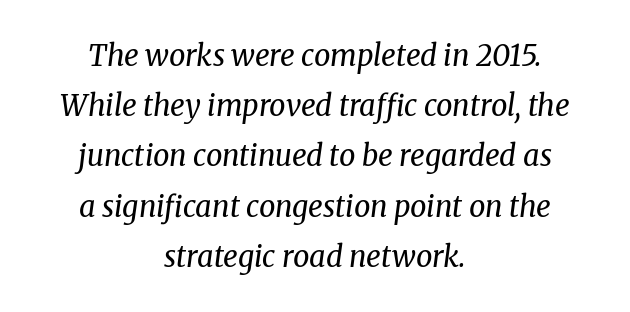
Q: Is the text bold? A: No.
Q: Is the text italic (slanted)? A: Yes, it leans right by about 8 degrees.
Q: Is the typeface a serif or a sans-serif typeface? A: Serif.
Q: Is the text underlined? A: No.
Q: How is the paragraph aligned? A: Centered.
Q: Is the spacing between letters normal or unusually wide? A: Normal.
Q: Width (condensed, normal, or wide)? A: Normal.
Q: Stroke contrast? A: Medium.
Q: x-height? A: Medium.
Q: Monospaced? A: No.
